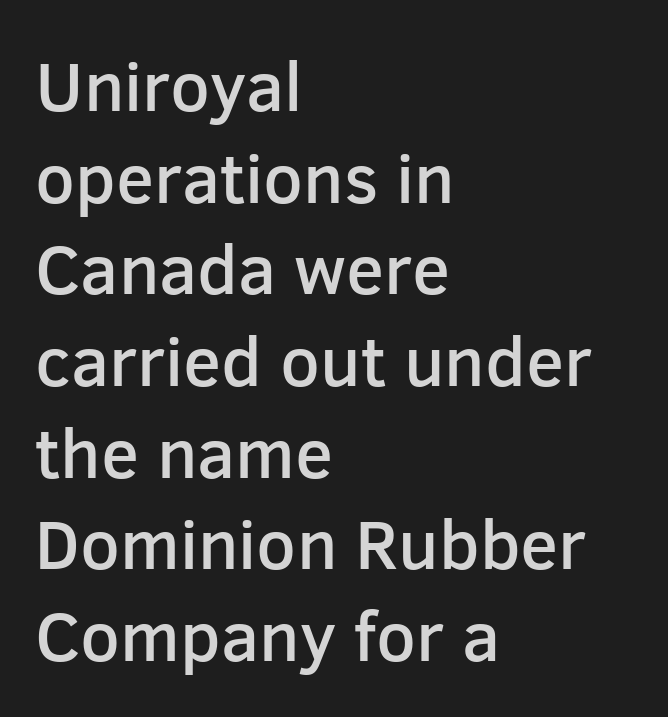
The image shows 70 px semibold sans-serif type, upright; set left-aligned, normal line spacing (1.31x), normal letter spacing, not underlined; low stroke contrast and a medium x-height.
